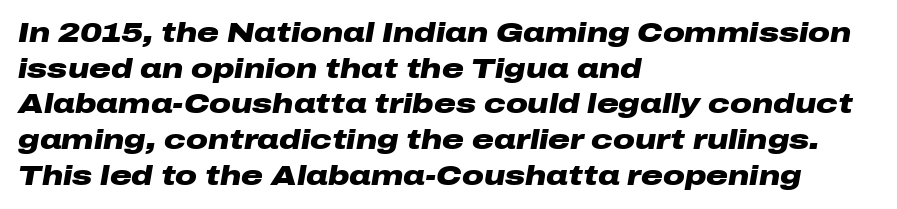
Q: Is the text bold? A: Yes.
Q: Is the text italic (slanted)? A: Yes, it leans right by about 10 degrees.
Q: Is the text underlined? A: No.
Q: How is the paragraph aligned? A: Left-aligned.
Q: Is the spacing between letters normal or unusually wide? A: Normal.
Q: Is the spacing between lines tight, normal or loose? A: Normal.
